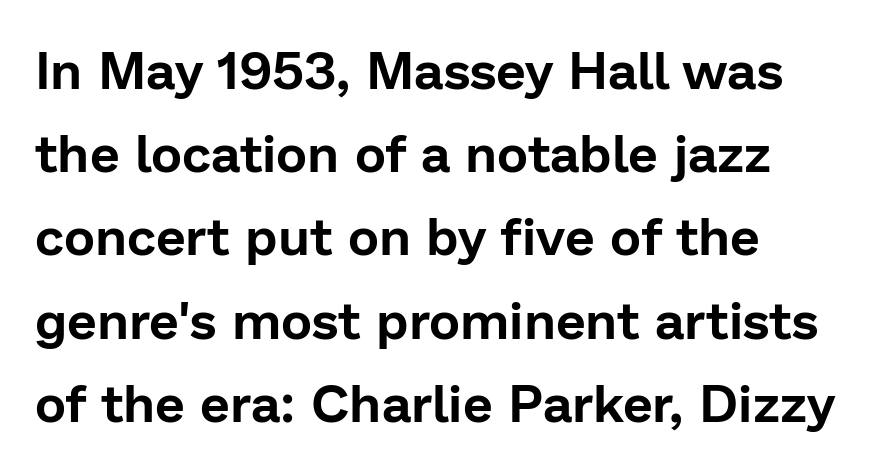
Glance below the letters and you will spot only blank space. The passage shown is typed in a proportional face where columns would drift. Characters remain perfectly vertical along every line. Is the letter spacing exaggerated? No — it looks like the ordinary default.
